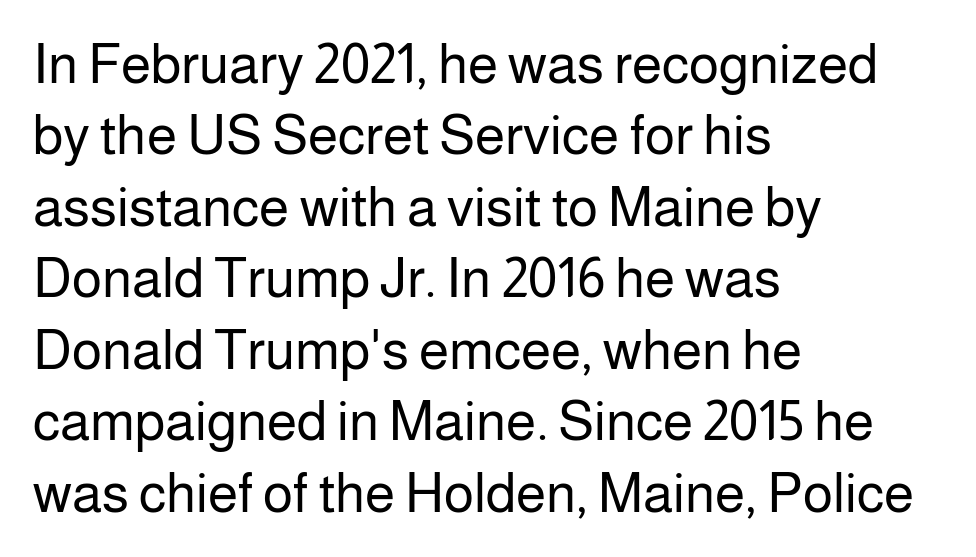
The image shows 55 px regular-weight sans-serif type, upright; set left-aligned, normal line spacing (1.3x), normal letter spacing, not underlined; low stroke contrast and a medium x-height.
